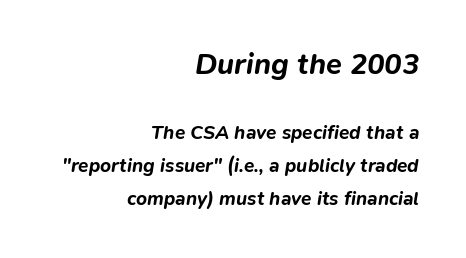
Q: Is the text bold? A: Yes.
Q: Is the text italic (slanted)? A: Yes, it leans right by about 9 degrees.
Q: Is the text underlined? A: No.
Q: How is the paragraph aligned? A: Right-aligned.
Q: Is the spacing between letters normal or unusually wide? A: Normal.
Q: Which block of text is set in a larger size, the first (top) or the second (bottom)? A: The first (top) one.
Q: Width (condensed, normal, or wide)? A: Normal.
Q: Stroke contrast? A: Low.
Q: x-height? A: Medium.
Q: Monospaced? A: No.
